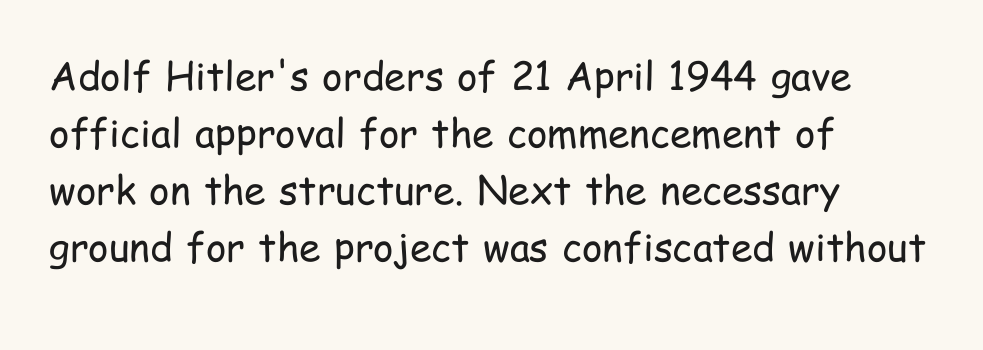
Q: Is the text bold? A: No.
Q: Is the text italic (slanted)? A: No, it is upright.
Q: Is the typeface a serif or a sans-serif typeface? A: Sans-serif.
Q: Is the text underlined? A: No.
Q: How is the paragraph aligned? A: Left-aligned.
Q: Is the spacing between letters normal or unusually wide? A: Normal.
Q: Is the spacing between lines tight, normal or loose? A: Normal.
Q: Width (condensed, normal, or wide)? A: Condensed.
Q: Stroke contrast? A: Low.
Q: x-height? A: Medium.
Q: Monospaced? A: No.
